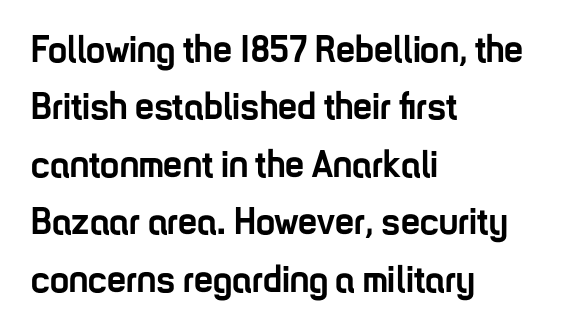
Q: Is the text bold? A: Yes.
Q: Is the text italic (slanted)? A: No, it is upright.
Q: Is the typeface a serif or a sans-serif typeface? A: Sans-serif.
Q: Is the text underlined? A: No.
Q: How is the paragraph aligned? A: Left-aligned.
Q: Is the spacing between letters normal or unusually wide? A: Normal.
Q: Is the spacing between lines tight, normal or loose? A: Normal.
Q: Width (condensed, normal, or wide)? A: Condensed.
Q: Stroke contrast? A: Low.
Q: x-height? A: Medium.
Q: Monospaced? A: No.
